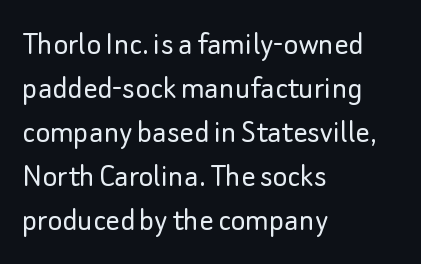
Tall strokes in this sample are plumb rather than angled. The characters are drawn with everyday or finer stroke widths. You can tell from the bare stems that sans-serif type was used. Underline: absent. These lines are rendered in a variable-pitch font. Leading matches the norm, producing a regular column.
